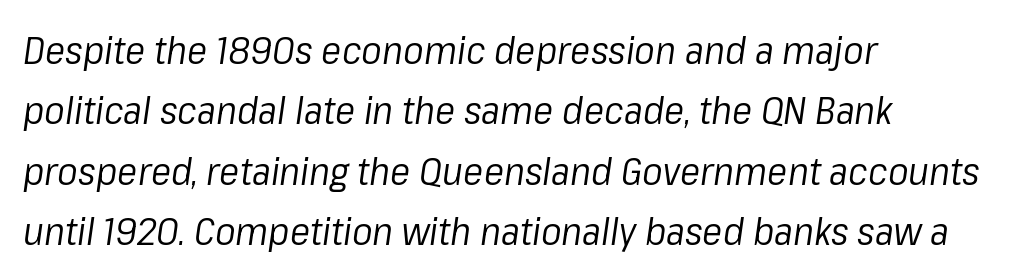
Q: Is the text bold? A: No.
Q: Is the text italic (slanted)? A: Yes, it leans right by about 8 degrees.
Q: Is the text underlined? A: No.
Q: How is the paragraph aligned? A: Left-aligned.
Q: Is the spacing between letters normal or unusually wide? A: Normal.
Q: Is the spacing between lines tight, normal or loose? A: Normal.
Q: Width (condensed, normal, or wide)? A: Normal.
Q: Stroke contrast? A: Low.
Q: x-height? A: Medium.
Q: Monospaced? A: No.
